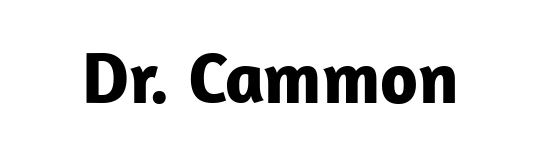
{"serif": "no", "italic": "no", "bold": "yes", "weight": "bold", "width": "normal", "stroke_contrast": "low", "x_height": "medium", "monospaced": "no", "underline": "no", "letter_spacing": "normal", "letter_spacing_em": 0.0, "glyph_px": 73}
